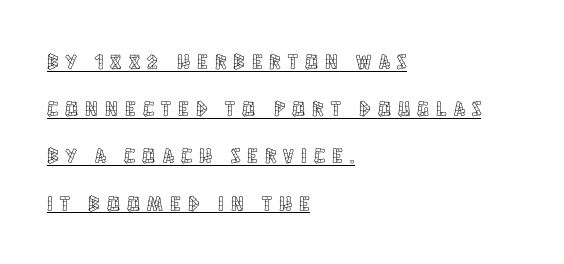
A roman cut, with each character standing at attention. Honestly, the underline is the first thing you notice here. Glyph-to-glyph distance is far greater than everyday printed text. The vertical gap from one line to the next is large.
